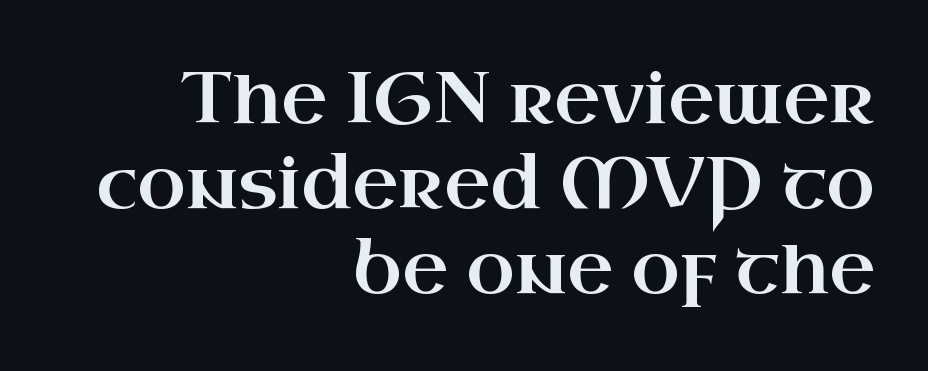
A typesetter would mark this as roman, not italic. Words appear dense and cohesive because spacing is normal. Anything drawn beneath the words? Only blank space. A typesetter would call this proportional, since set widths differ per character. Teacher's note: observe the even right margin — that is flush-right alignment. Observe the serifs anchoring each vertical stroke in this sample.
